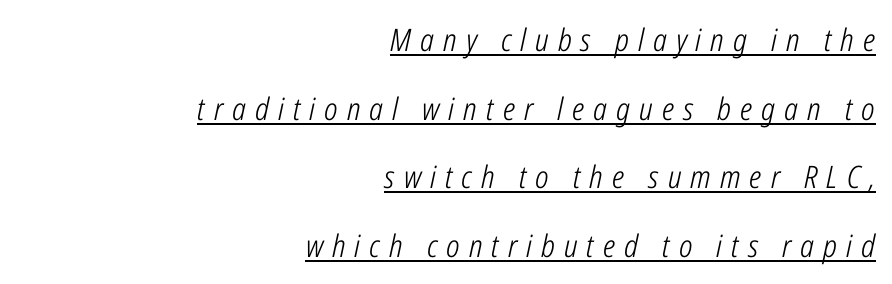
The image shows 31 px light, condensed type, italic (leaning right); set right-aligned, loose line spacing (2.21x), unusually wide letter spacing (+0.29 em), underlined; low stroke contrast and a medium x-height.
